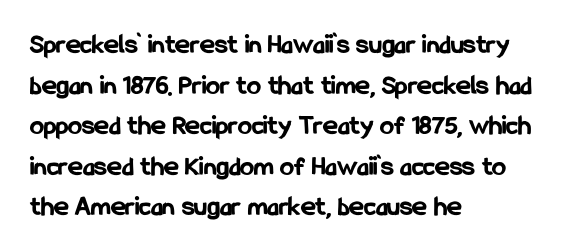
Every character sits straight up, as roman type does. Nope, no serifs anywhere on these letters. Looks like regular typesetting: each glyph gets only the width it needs. Leading matches the norm, producing a regular column.
